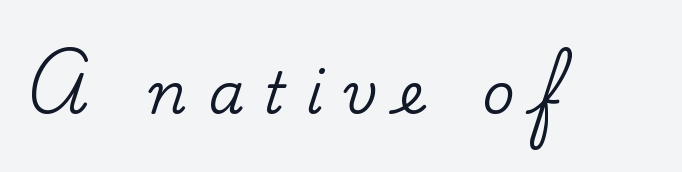
{"serif": "yes", "width": "normal", "stroke_contrast": "low", "x_height": "small", "monospaced": "no", "underline": "no", "letter_spacing": "wide", "letter_spacing_em": 0.36, "glyph_px": 57}
